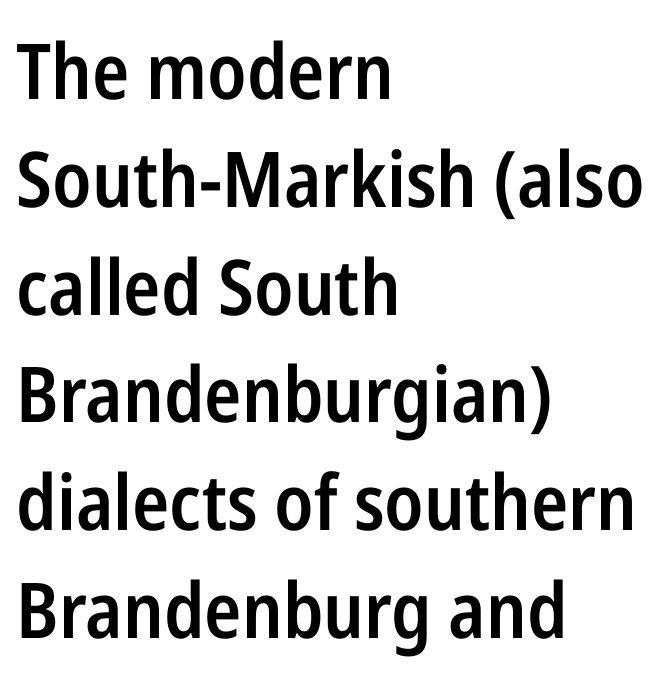
The image shows 77 px semibold, condensed sans-serif type, upright; set left-aligned, normal line spacing (1.4x), normal letter spacing, not underlined; low stroke contrast and a medium x-height.
